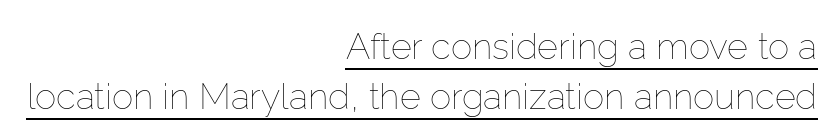
{"italic": "no", "bold": "no", "weight": "thin", "width": "normal", "stroke_contrast": "low", "x_height": "medium", "monospaced": "no", "underline": "yes", "align": "right", "line_spacing": "normal", "line_spacing_ratio": 1.4, "letter_spacing": "normal", "letter_spacing_em": 0.0, "glyph_px": 36}
